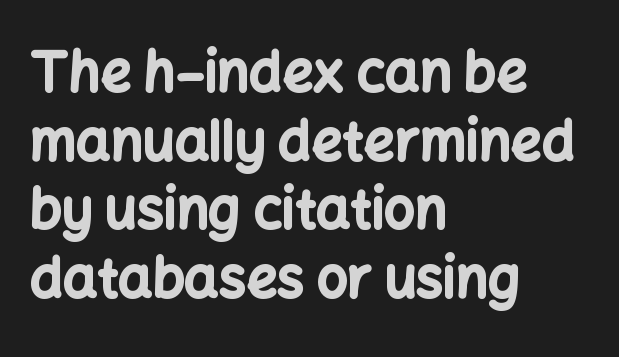
The face used here is a sans, in the tradition of grotesques and geometrics. Which margin do the lines hug? The left one — the right edge is uneven. Lines of text with bare space underneath. Compared with typical paragraphs, the rows here are spaced about the same.
